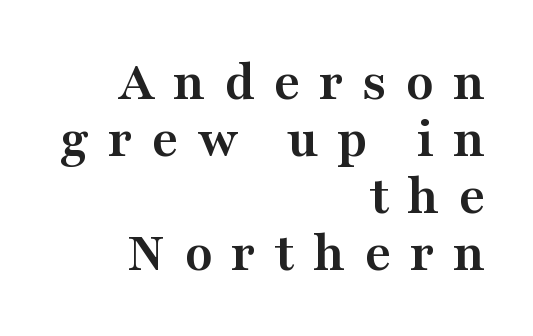
{"serif": "yes", "italic": "no", "bold": "yes", "weight": "semibold", "width": "wide", "stroke_contrast": "medium", "x_height": "medium", "monospaced": "no", "underline": "no", "align": "right", "line_spacing": "tight", "line_spacing_ratio": 1.0, "letter_spacing": "wide", "letter_spacing_em": 0.33, "glyph_px": 57}
